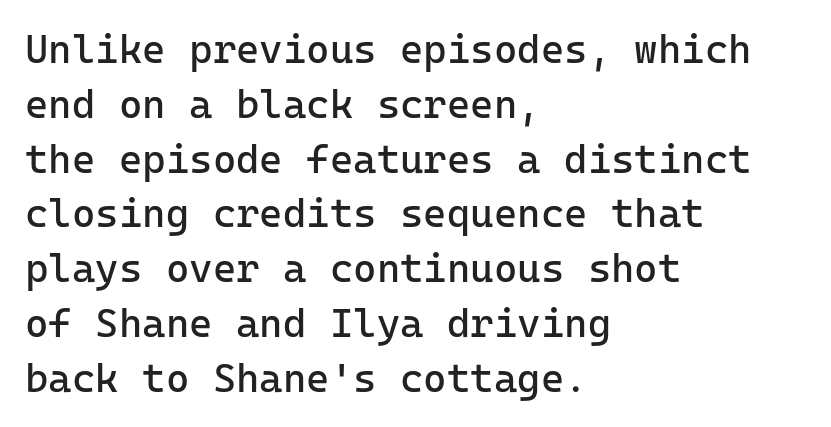
{"serif": "no", "italic": "no", "bold": "no", "weight": "regular", "width": "normal", "stroke_contrast": "low", "x_height": "medium", "monospaced": "yes", "underline": "no", "align": "left", "line_spacing": "normal", "line_spacing_ratio": 1.37, "letter_spacing": "normal", "letter_spacing_em": 0.0, "glyph_px": 40}
